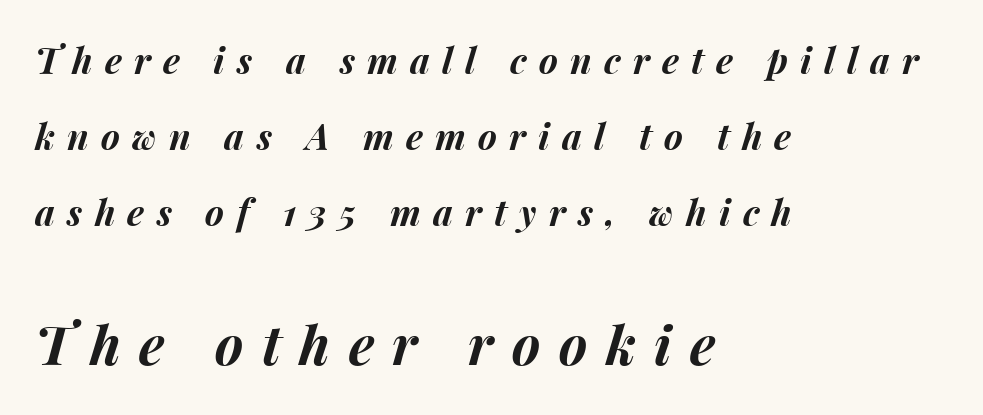
{"italic": "yes", "lean": "right", "slant_degrees": 15, "bold": "yes", "weight": "bold", "width": "normal", "stroke_contrast": "medium", "x_height": "medium", "monospaced": "no", "underline": "no", "align": "left", "line_spacing": "loose", "line_spacing_ratio": 2.11, "letter_spacing": "wide", "letter_spacing_em": 0.34, "larger_block": "second", "size_ratio": 1.5, "glyph_px": 54}
